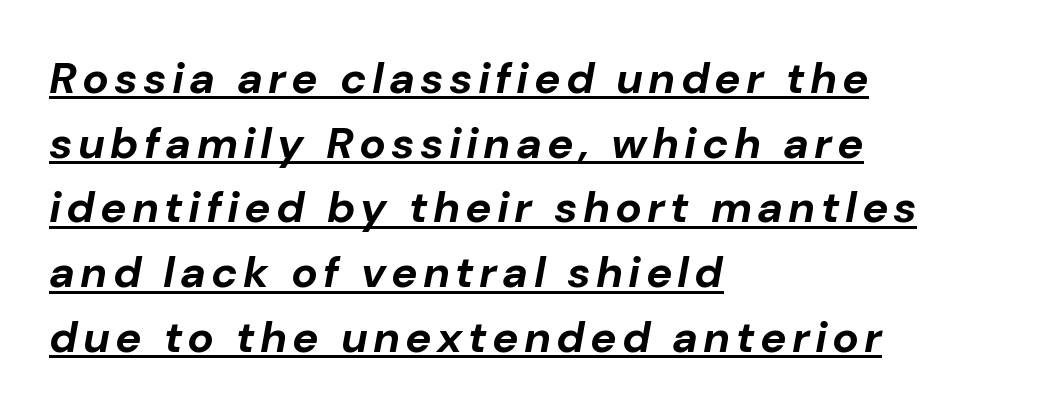
The image shows 44 px bold type, italic (leaning right); set left-aligned, normal line spacing (1.47x), underlined; low stroke contrast and a medium x-height.
